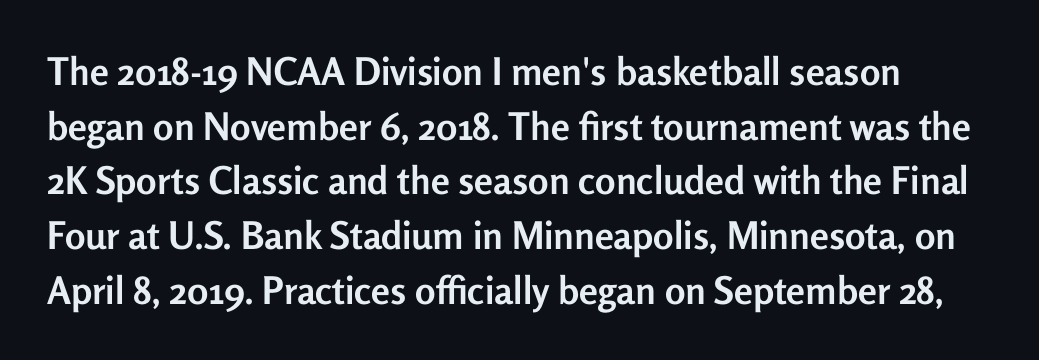
Q: Is the text bold? A: Yes.
Q: Is the text italic (slanted)? A: No, it is upright.
Q: Is the typeface a serif or a sans-serif typeface? A: Sans-serif.
Q: Is the text underlined? A: No.
Q: Is the spacing between letters normal or unusually wide? A: Normal.
Q: Is the spacing between lines tight, normal or loose? A: Normal.
Q: Width (condensed, normal, or wide)? A: Normal.
Q: Stroke contrast? A: Low.
Q: x-height? A: Medium.
Q: Monospaced? A: No.
